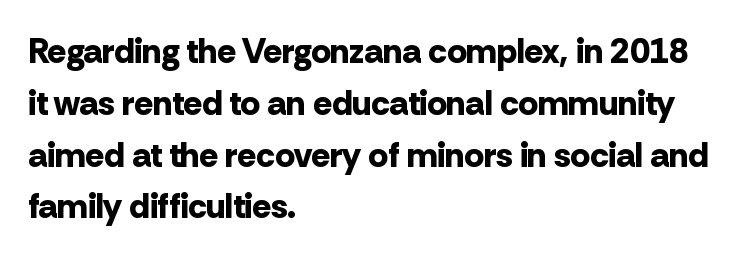
The image shows 35 px bold sans-serif type, upright; set left-aligned, normal line spacing (1.48x), normal letter spacing, not underlined; low stroke contrast and a medium x-height.
